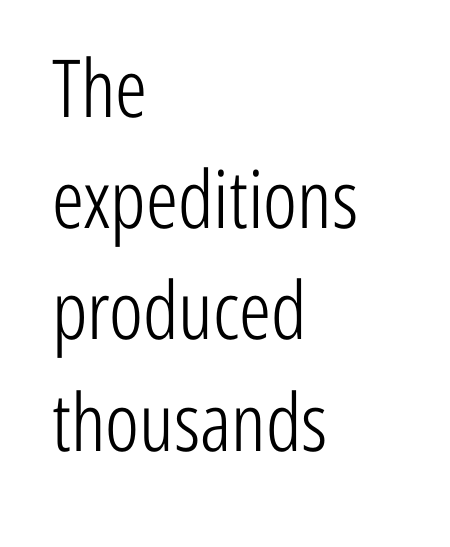
{"serif": "no", "italic": "no", "bold": "no", "weight": "light", "width": "condensed", "stroke_contrast": "low", "x_height": "medium", "monospaced": "no", "underline": "no", "align": "left", "line_spacing": "normal", "line_spacing_ratio": 1.39, "letter_spacing": "normal", "letter_spacing_em": 0.0, "glyph_px": 80}
